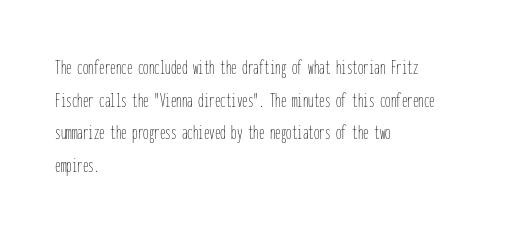
The image shows 22 px text type, upright; set left-aligned, normal line spacing (1.48x), normal letter spacing, not underlined.
